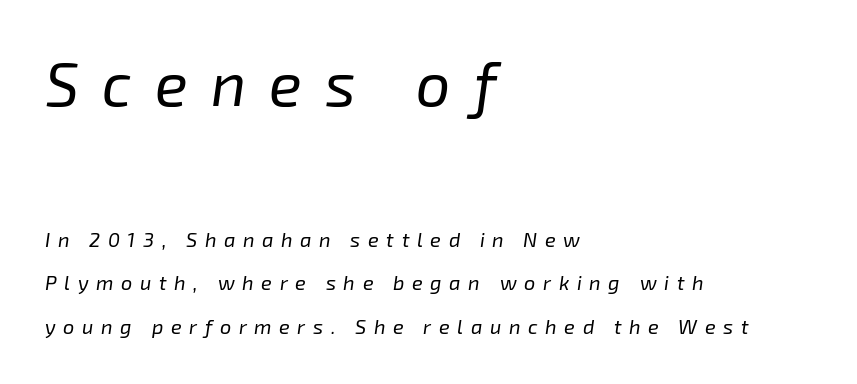
Q: Is the text bold? A: No.
Q: Is the text italic (slanted)? A: Yes, it leans right by about 8 degrees.
Q: Is the text underlined? A: No.
Q: How is the paragraph aligned? A: Left-aligned.
Q: Is the spacing between letters normal or unusually wide? A: Unusually wide.
Q: Is the spacing between lines tight, normal or loose? A: Loose.
Q: Which block of text is set in a larger size, the first (top) or the second (bottom)? A: The first (top) one.
Q: Width (condensed, normal, or wide)? A: Normal.
Q: Stroke contrast? A: Low.
Q: x-height? A: Medium.
Q: Monospaced? A: No.
